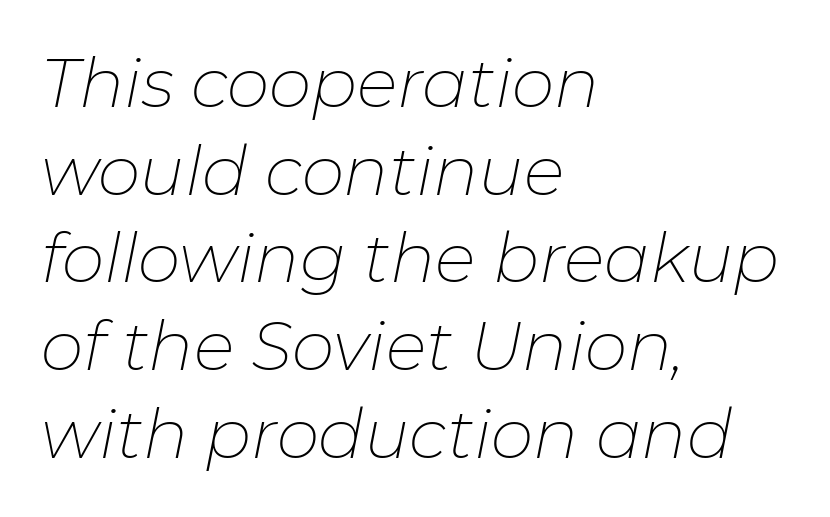
The image shows 68 px thin type, italic (leaning right); set left-aligned, normal line spacing (1.29x), normal letter spacing, not underlined; low stroke contrast and a medium x-height.
